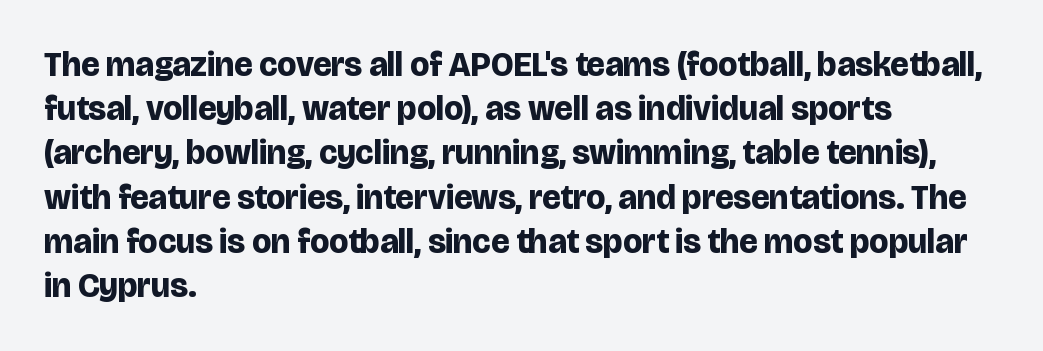
Q: Is the text bold? A: Yes.
Q: Is the text italic (slanted)? A: No, it is upright.
Q: Is the typeface a serif or a sans-serif typeface? A: Sans-serif.
Q: Is the text underlined? A: No.
Q: How is the paragraph aligned? A: Left-aligned.
Q: Is the spacing between letters normal or unusually wide? A: Normal.
Q: Is the spacing between lines tight, normal or loose? A: Normal.
Q: Width (condensed, normal, or wide)? A: Normal.
Q: Stroke contrast? A: Low.
Q: x-height? A: Large.
Q: Monospaced? A: No.
